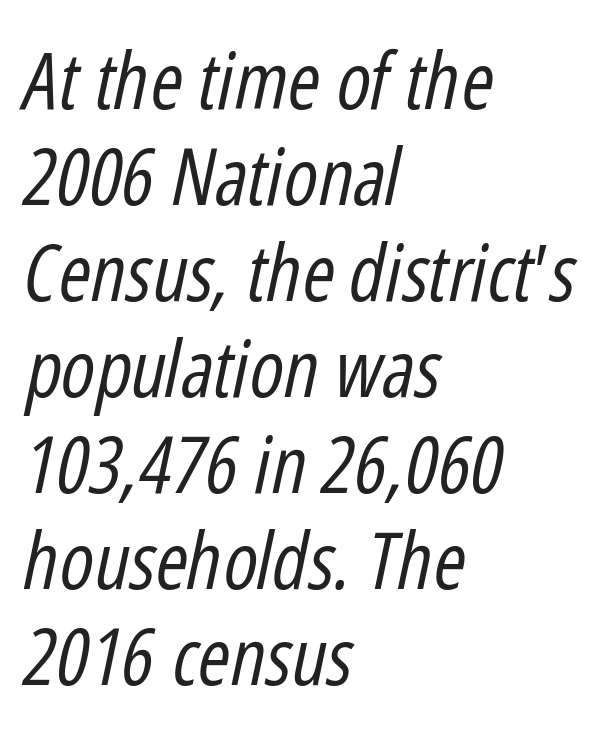
The image shows 78 px regular-weight, condensed type, italic (leaning right); set left-aligned, line spacing 1.23x, normal letter spacing, not underlined; low stroke contrast and a medium x-height.
